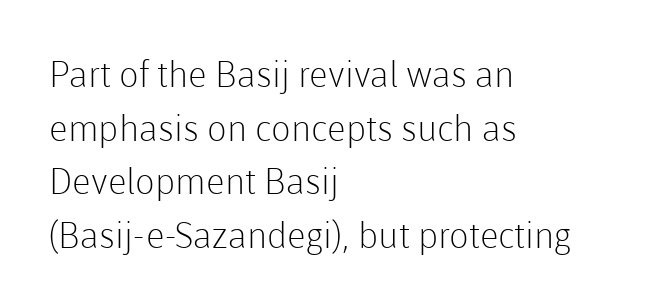
The image shows 36 px light sans-serif type, upright; set left-aligned, normal line spacing (1.49x), normal letter spacing, not underlined; low stroke contrast and a medium x-height.
